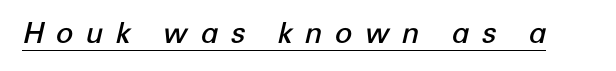
Q: Is the text bold? A: Semi-bold.
Q: Is the text italic (slanted)? A: Yes, it leans right by about 12 degrees.
Q: Is the text underlined? A: Yes.
Q: Is the spacing between letters normal or unusually wide? A: Unusually wide.
Q: Width (condensed, normal, or wide)? A: Normal.
Q: Stroke contrast? A: Low.
Q: x-height? A: Medium.
Q: Monospaced? A: No.
